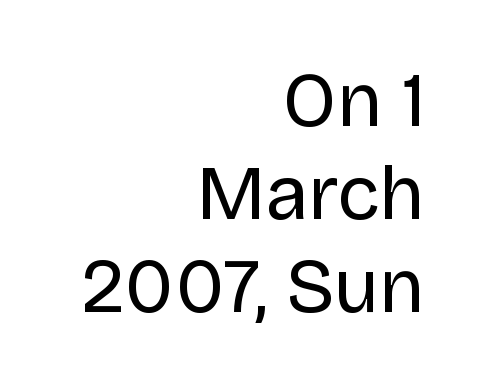
The image shows 77 px regular-weight sans-serif type, upright; set right-aligned, line spacing 1.21x, normal letter spacing, not underlined; low stroke contrast and a large x-height.
